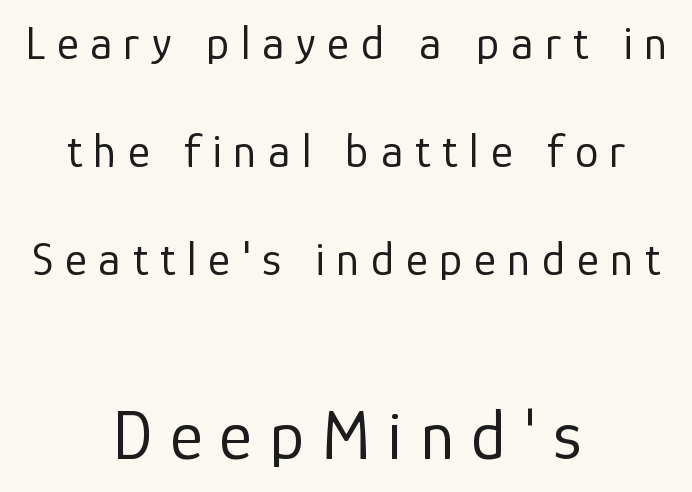
Q: Is the text bold? A: No.
Q: Is the text italic (slanted)? A: No, it is upright.
Q: Is the typeface a serif or a sans-serif typeface? A: Sans-serif.
Q: Is the text underlined? A: No.
Q: How is the paragraph aligned? A: Centered.
Q: Is the spacing between letters normal or unusually wide? A: Unusually wide.
Q: Is the spacing between lines tight, normal or loose? A: Loose.
Q: Which block of text is set in a larger size, the first (top) or the second (bottom)? A: The second (bottom) one.
Q: Width (condensed, normal, or wide)? A: Normal.
Q: Stroke contrast? A: Low.
Q: x-height? A: Medium.
Q: Monospaced? A: No.
